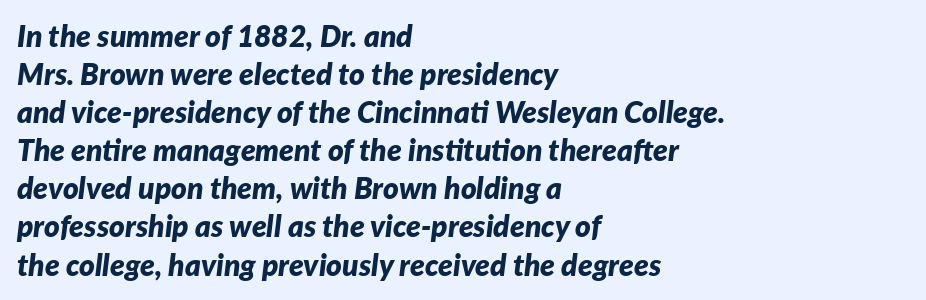
{"italic": "yes", "lean": "right", "slant_degrees": 7, "bold": "yes", "weight": "bold", "width": "normal", "stroke_contrast": "low", "x_height": "medium", "monospaced": "no", "underline": "no", "align": "left", "line_spacing": "normal", "line_spacing_ratio": 1.27, "letter_spacing": "normal", "letter_spacing_em": 0.0, "glyph_px": 30}
